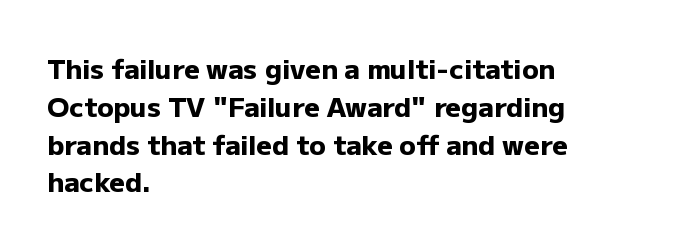
{"italic": "no", "bold": "yes", "underline": "no", "align": "left", "line_spacing": "normal", "line_spacing_ratio": 1.4, "letter_spacing": "normal", "letter_spacing_em": 0.0, "glyph_px": 27}
